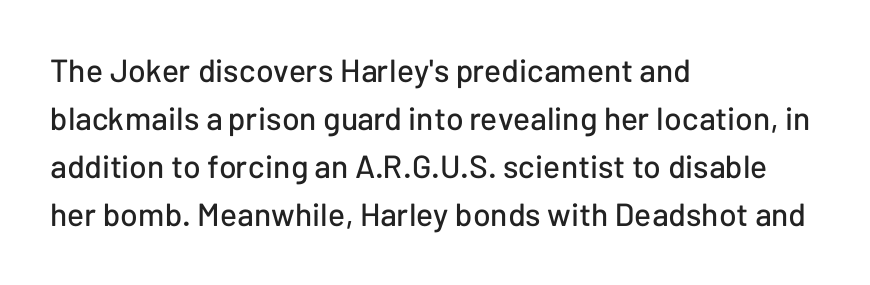
{"serif": "no", "italic": "no", "width": "normal", "stroke_contrast": "low", "x_height": "medium", "monospaced": "no", "underline": "no", "align": "left", "line_spacing": "normal", "line_spacing_ratio": 1.5, "letter_spacing": "normal", "letter_spacing_em": 0.0, "glyph_px": 32}
